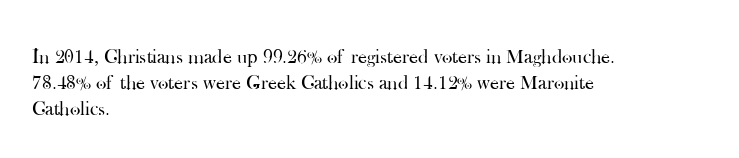
The image shows 20 px text type, upright; set left-aligned, normal line spacing (1.3x), normal letter spacing, not underlined.
